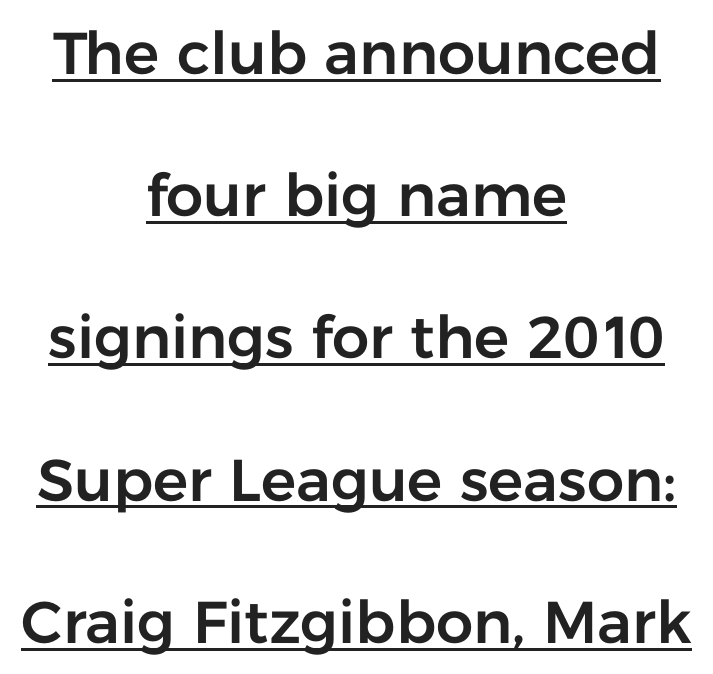
Q: Is the text italic (slanted)? A: No, it is upright.
Q: Is the typeface a serif or a sans-serif typeface? A: Sans-serif.
Q: Is the text underlined? A: Yes.
Q: How is the paragraph aligned? A: Centered.
Q: Is the spacing between letters normal or unusually wide? A: Normal.
Q: Is the spacing between lines tight, normal or loose? A: Loose.
Q: Width (condensed, normal, or wide)? A: Normal.
Q: Stroke contrast? A: Low.
Q: x-height? A: Medium.
Q: Monospaced? A: No.
